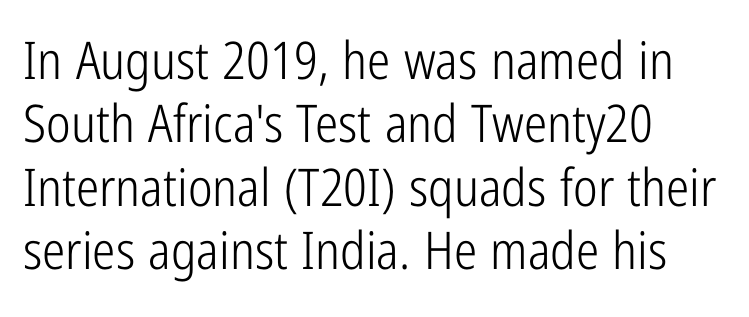
{"serif": "no", "italic": "no", "bold": "no", "weight": "light", "width": "condensed", "stroke_contrast": "low", "x_height": "medium", "monospaced": "no", "underline": "no", "align": "left", "line_spacing_ratio": 1.22, "letter_spacing": "normal", "letter_spacing_em": 0.0, "glyph_px": 52}
